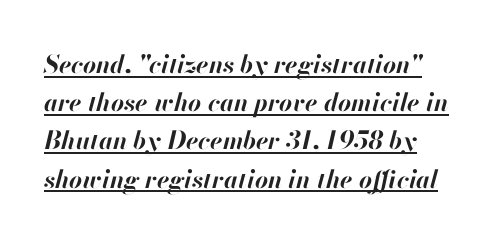
The image shows 25 px bold type, italic (leaning right); set normal line spacing (1.53x), normal letter spacing, underlined.
